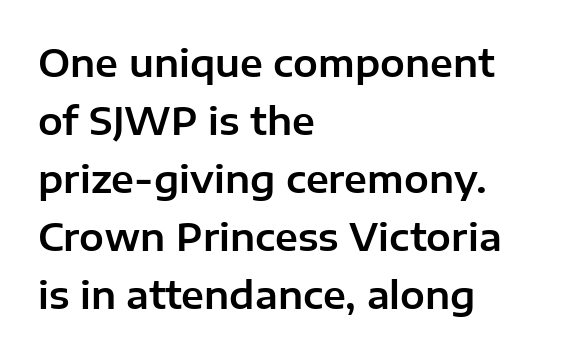
Students, observe: this is what conventionally led text looks like. Regarding serifs, this sample does without them. Each line starts at the same left margin while the right side varies. Just letters on the line, the space beneath them empty.
